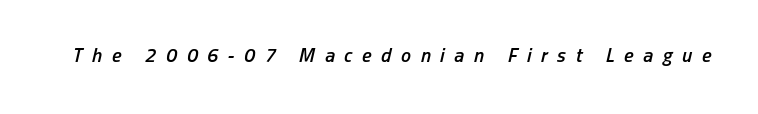
{"italic": "yes", "lean": "right", "slant_degrees": 13, "bold": "semi", "underline": "no", "letter_spacing": "wide", "letter_spacing_em": 0.48, "glyph_px": 20}
